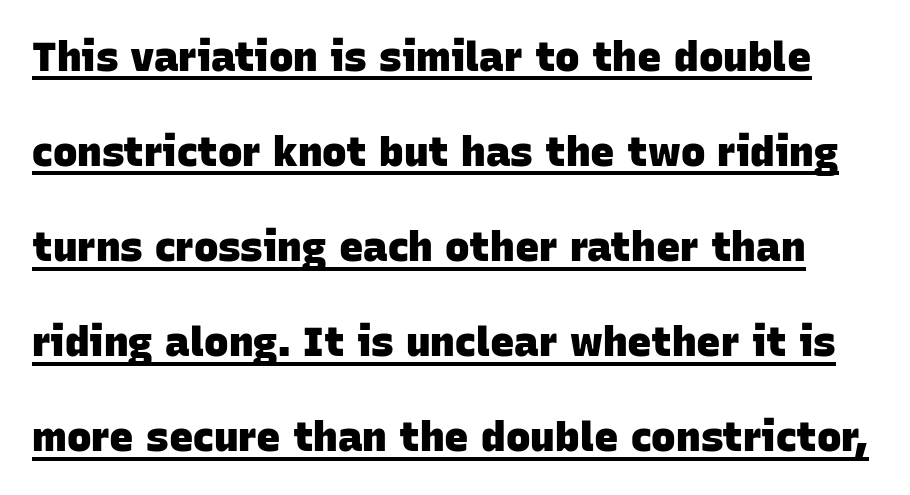
Q: Is the text bold? A: Yes.
Q: Is the typeface a serif or a sans-serif typeface? A: Sans-serif.
Q: Is the text underlined? A: Yes.
Q: Is the spacing between letters normal or unusually wide? A: Normal.
Q: Is the spacing between lines tight, normal or loose? A: Loose.
Q: Width (condensed, normal, or wide)? A: Normal.
Q: Stroke contrast? A: Low.
Q: x-height? A: Large.
Q: Monospaced? A: No.
